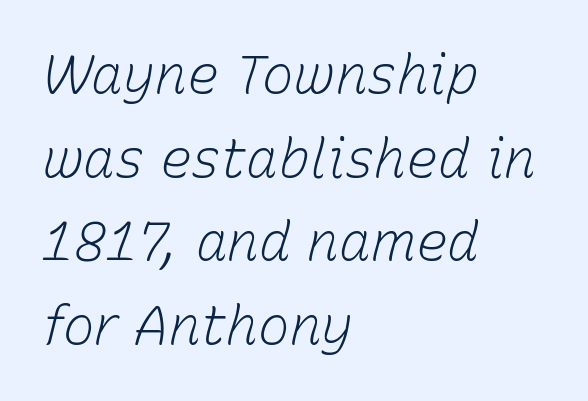
The space directly below the letters is spotless. This is not heavy type; no bold has been used. A typesetter would call this leading conventional body-copy spacing. The letterforms sit shoulder to shoulder at normal distance. Left-aligned paragraph, ragged on the right.
